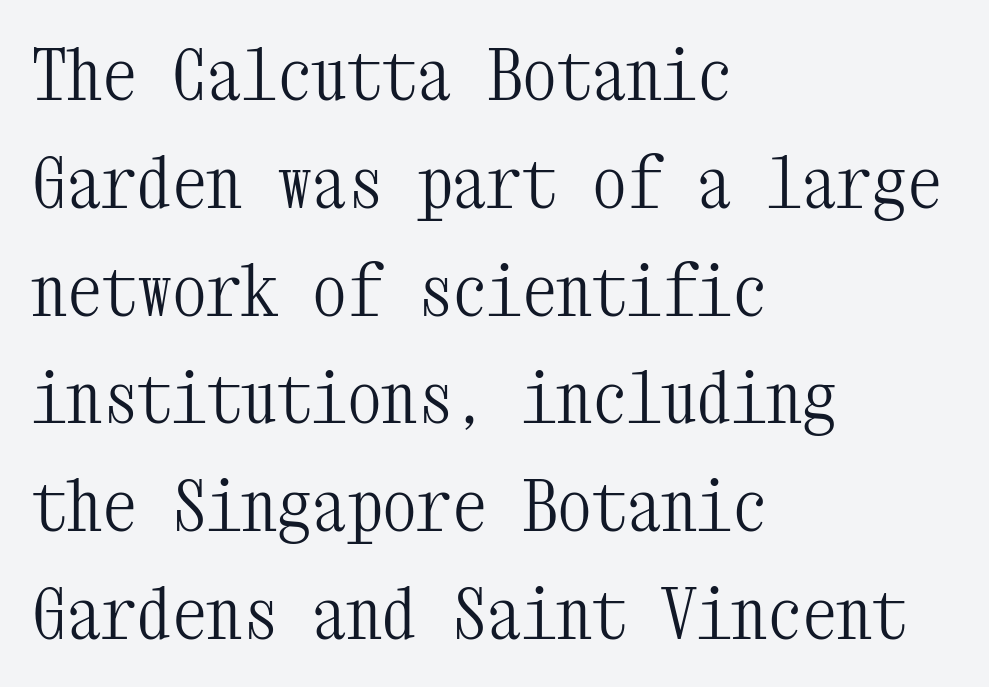
Q: Is the text bold? A: No.
Q: Is the text italic (slanted)? A: No, it is upright.
Q: Is the typeface a serif or a sans-serif typeface? A: Serif.
Q: Is the text underlined? A: No.
Q: How is the paragraph aligned? A: Left-aligned.
Q: Is the spacing between letters normal or unusually wide? A: Normal.
Q: Is the spacing between lines tight, normal or loose? A: Normal.
Q: Width (condensed, normal, or wide)? A: Condensed.
Q: Stroke contrast? A: Medium.
Q: x-height? A: Medium.
Q: Monospaced? A: Yes.
